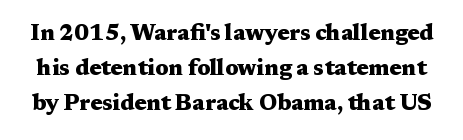
Q: Is the text bold? A: Yes.
Q: Is the text italic (slanted)? A: No, it is upright.
Q: Is the text underlined? A: No.
Q: Is the spacing between letters normal or unusually wide? A: Normal.
Q: Is the spacing between lines tight, normal or loose? A: Normal.
